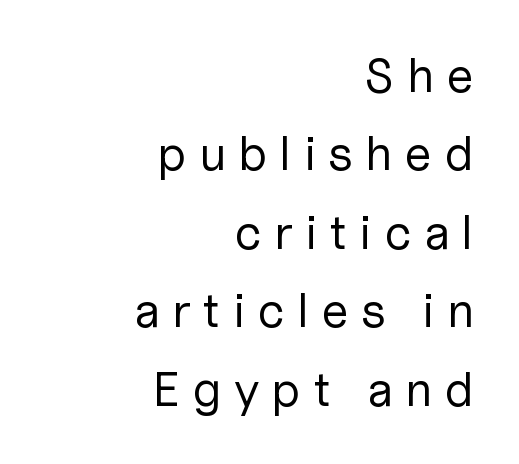
The image shows 49 px regular-weight sans-serif type, upright; set right-aligned, normal line spacing (1.6x), unusually wide letter spacing (+0.24 em), not underlined; low stroke contrast and a medium x-height.
